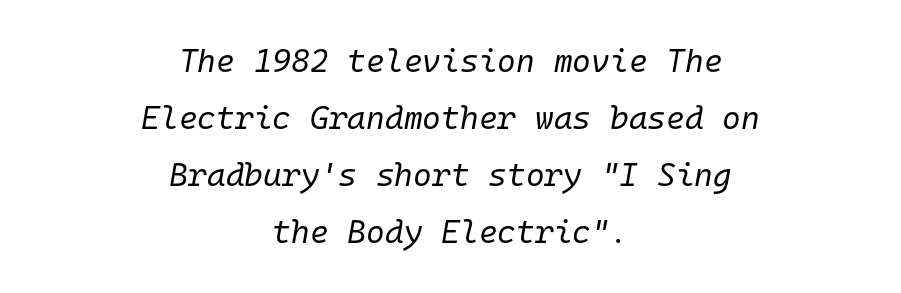
The image shows 32 px regular-weight type, italic (leaning right), monospaced; set centered, line spacing 1.78x, normal letter spacing, not underlined; low stroke contrast and a medium x-height.
